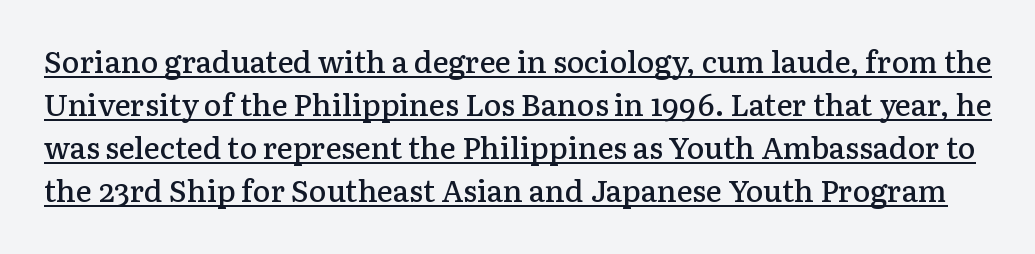
The image shows 30 px semibold serif type, upright; set normal line spacing (1.43x), normal letter spacing, underlined; low stroke contrast and a medium x-height.
